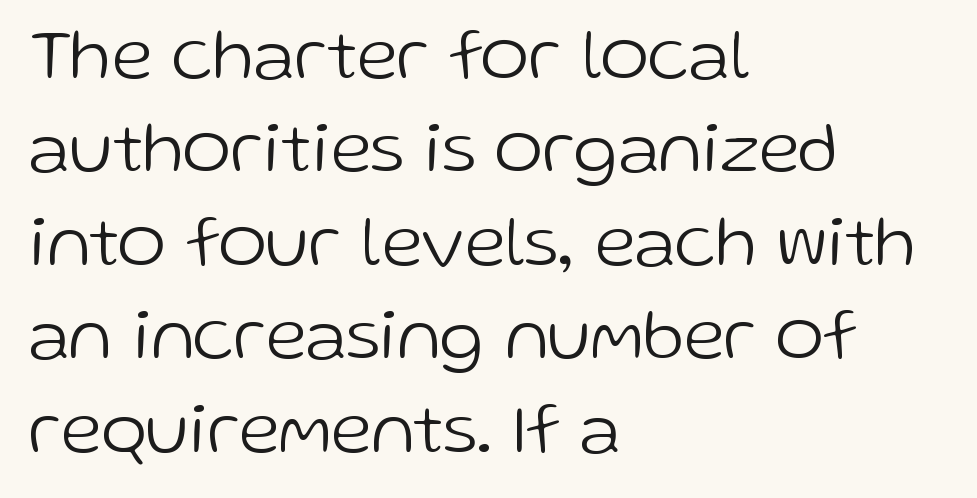
These lines are set flush left with a ragged right edge. What kind of face is this? One without serifs — a sans. Bold? No — there's no thickening of the strokes. This sample uses plain, unmodified letter spacing. How would I describe the line gaps? Plain and ordinary.
